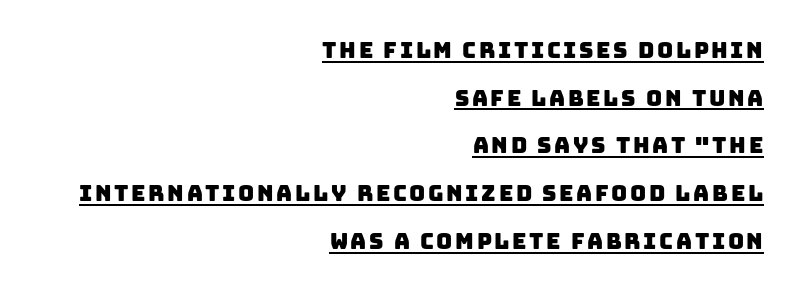
This block would shrink considerably if given ordinary leading; it's expanded now. Caption: multi-line text, flush right, ragged left. Every word sits above its own underline.
